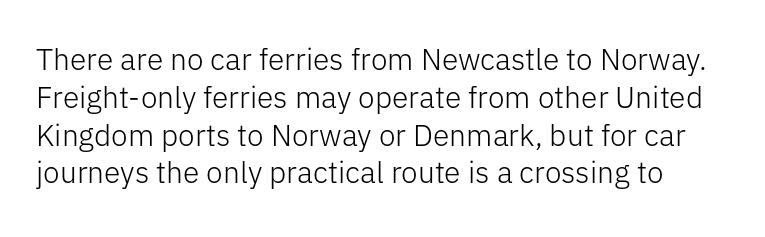
The image shows 30 px light sans-serif type, upright; set normal line spacing (1.26x), normal letter spacing, not underlined; low stroke contrast and a medium x-height.
